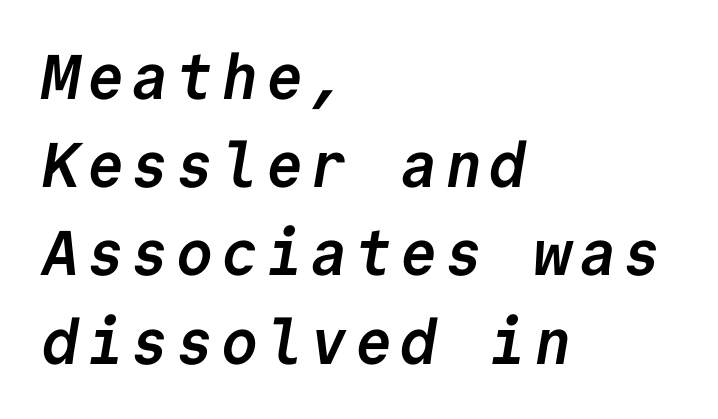
{"serif": "no", "bold": "yes", "weight": "semibold", "width": "normal", "stroke_contrast": "low", "x_height": "medium", "monospaced": "yes", "underline": "no", "align": "left", "line_spacing": "normal", "line_spacing_ratio": 1.4, "glyph_px": 63}
